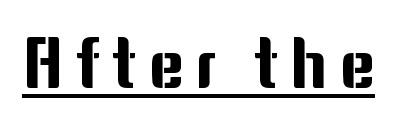
The image shows 69 px sans-serif type, upright; set underlined; medium stroke contrast and a medium x-height.
